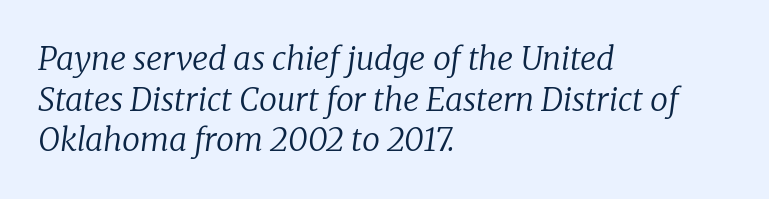
The image shows 32 px regular-weight serif type, italic (leaning right); set left-aligned, normal line spacing (1.27x), normal letter spacing, not underlined; low stroke contrast and a medium x-height.
